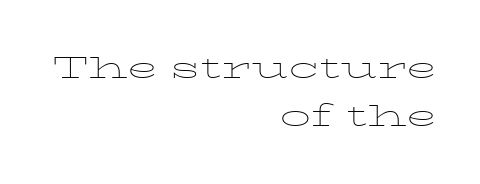
Q: Is the text bold? A: No.
Q: Is the text italic (slanted)? A: No, it is upright.
Q: Is the typeface a serif or a sans-serif typeface? A: Serif.
Q: Is the text underlined? A: No.
Q: How is the paragraph aligned? A: Right-aligned.
Q: Is the spacing between letters normal or unusually wide? A: Normal.
Q: Is the spacing between lines tight, normal or loose? A: Normal.
Q: Width (condensed, normal, or wide)? A: Wide.
Q: Stroke contrast? A: Low.
Q: x-height? A: Medium.
Q: Monospaced? A: No.
